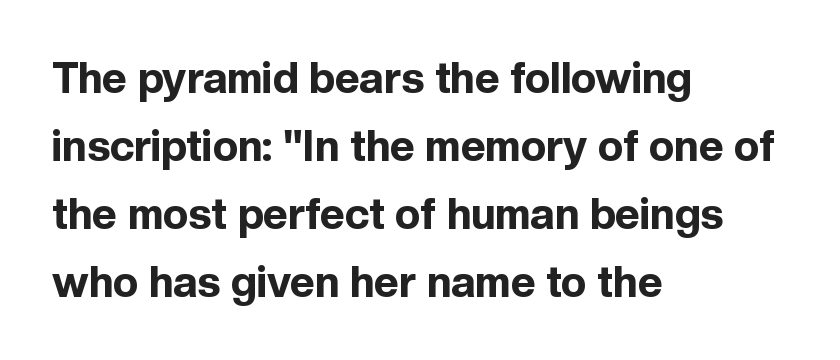
Q: Is the text bold? A: Yes.
Q: Is the text italic (slanted)? A: No, it is upright.
Q: Is the typeface a serif or a sans-serif typeface? A: Sans-serif.
Q: Is the text underlined? A: No.
Q: How is the paragraph aligned? A: Left-aligned.
Q: Is the spacing between letters normal or unusually wide? A: Normal.
Q: Is the spacing between lines tight, normal or loose? A: Normal.
Q: Width (condensed, normal, or wide)? A: Normal.
Q: x-height? A: Medium.
Q: Monospaced? A: No.
